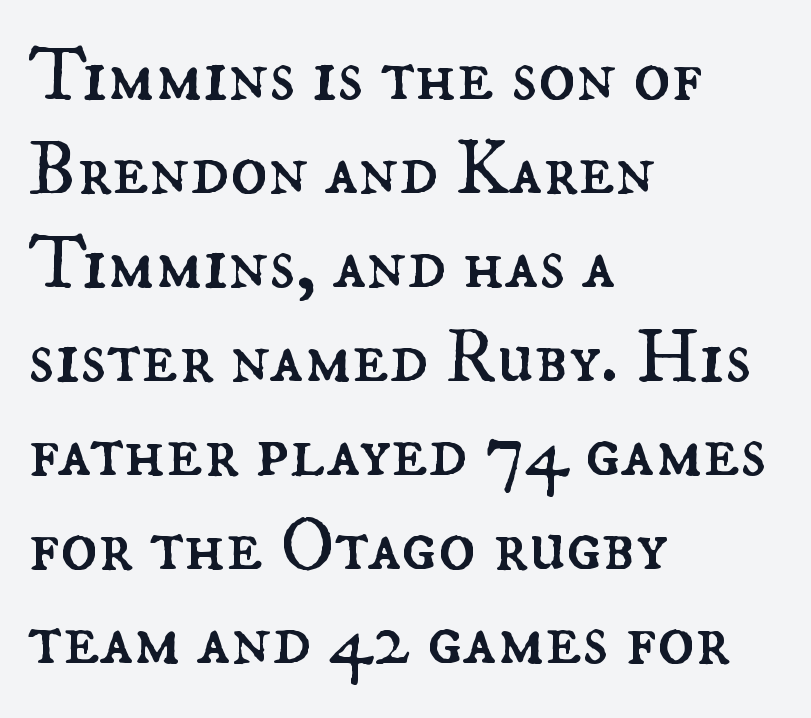
The gaps between neighbouring characters are ordinary and unremarkable. The face looks like a standard text weight, possibly lighter. Posture: vertical. The face used here is proportionally spaced, like ordinary book or web type. The lines are quadded left.
